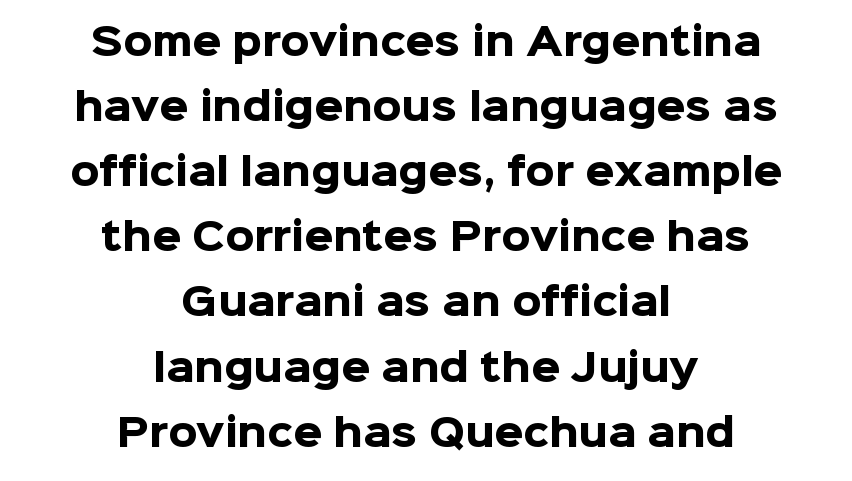
The tracking reads as untouched default to a designer's eye. This sample uses an upright cut, with every glyph sitting square on the baseline. The string is rendered with underlining switched off. The passage shown is emphatically bold. Serifs: no, the terminals of the letterforms are clean. Horizontally, the lines are justified to the midpoint only.
